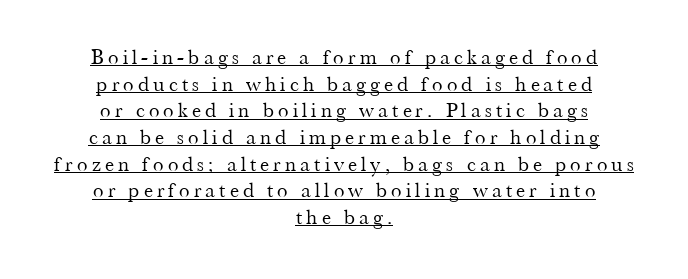
Q: Is the text bold? A: No.
Q: Is the text italic (slanted)? A: No, it is upright.
Q: Is the text underlined? A: Yes.
Q: How is the paragraph aligned? A: Centered.
Q: Is the spacing between letters normal or unusually wide? A: Unusually wide.
Q: Is the spacing between lines tight, normal or loose? A: Normal.
